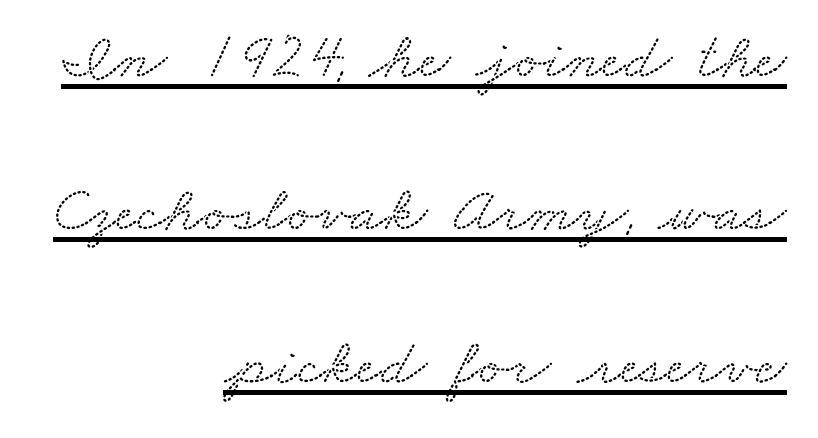
The image shows 66 px wide type; set right-aligned, loose line spacing (2.32x), normal letter spacing, underlined; low stroke contrast and a small x-height.
